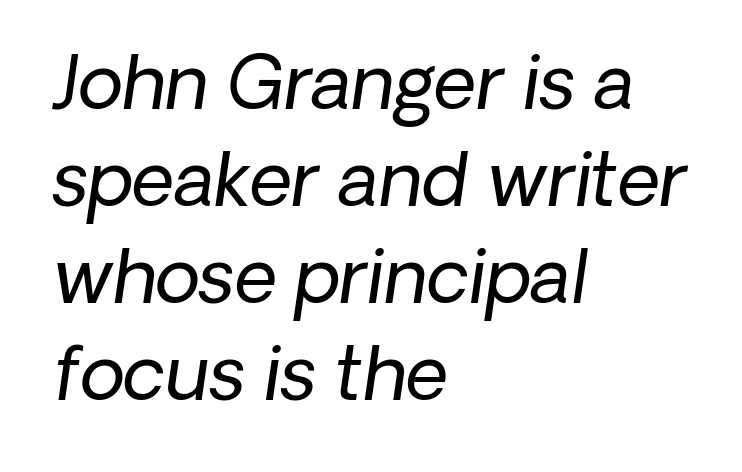
Words appear dense and cohesive because spacing is normal. Leading matches the norm, producing a regular column. This rendering features lettering with no underline. This is oblique type, the kind used for emphasis or titles. These glyphs show unthickened strokes, regular width or finer.
